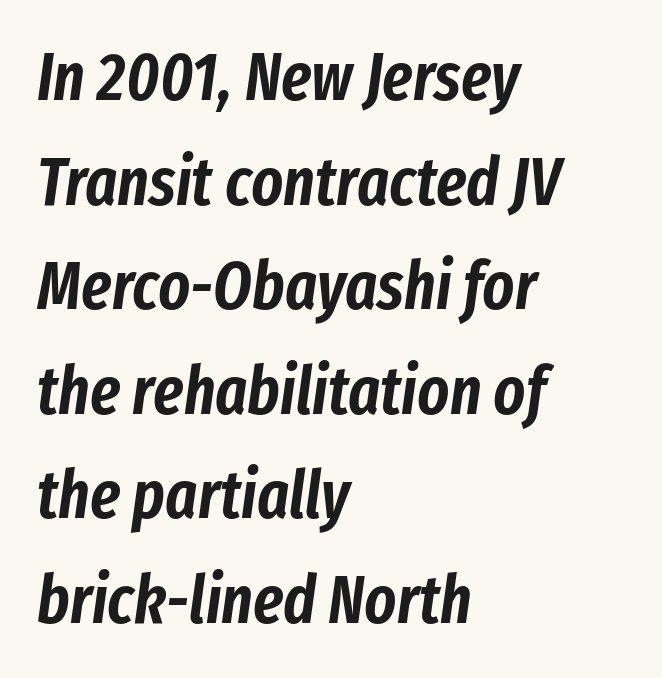
{"italic": "yes", "lean": "right", "slant_degrees": 8, "width": "condensed", "stroke_contrast": "low", "x_height": "medium", "monospaced": "no", "underline": "no", "align": "left", "line_spacing": "normal", "line_spacing_ratio": 1.56, "letter_spacing": "normal", "letter_spacing_em": 0.0, "glyph_px": 67}
